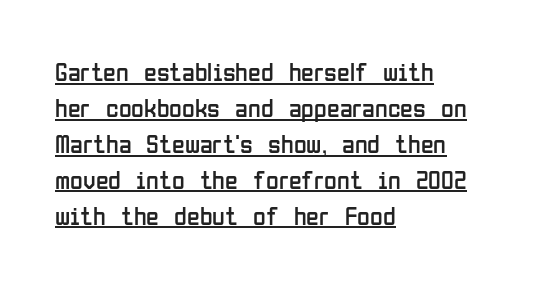
Caption: standard tracking, unaltered. Horizontal alignment here is leftward, the default for most running prose. Do the letters lean? They stand straight. The space between consecutive lines is moderate. The words here are underlined. The face looks like a standard text weight, possibly lighter.
